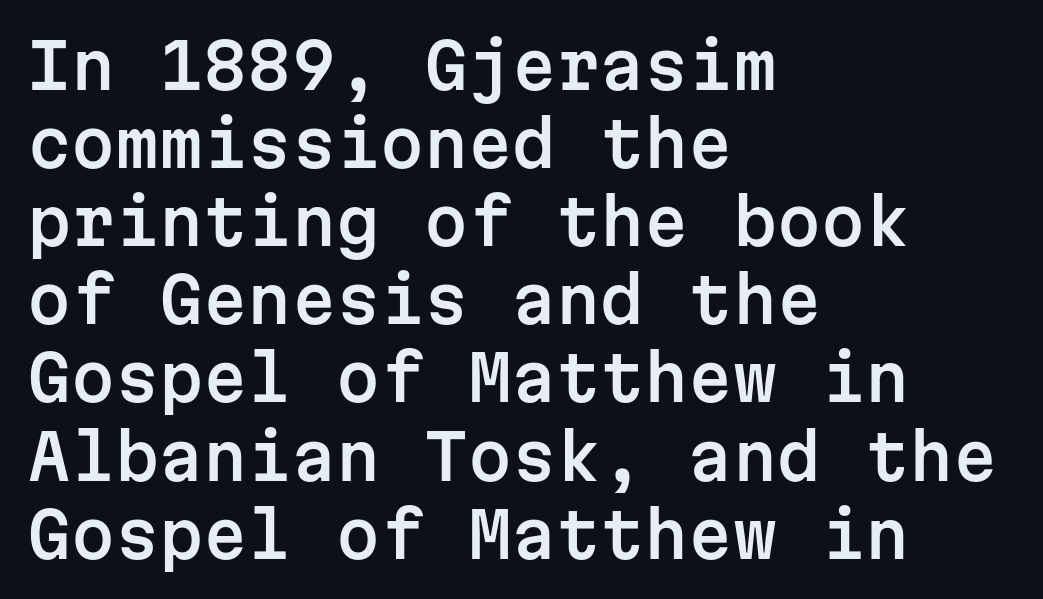
Every character here occupies the same horizontal width, giving the sample a typewriter-like rhythm. This is sans-serif lettering, the kind often seen on screens and signage. Every stem runs plumb, perpendicular to the baseline. Compared with a centered layout, this one pins lines to the left instead. Tracking here is standard; glyphs follow each other at the usual distance.
